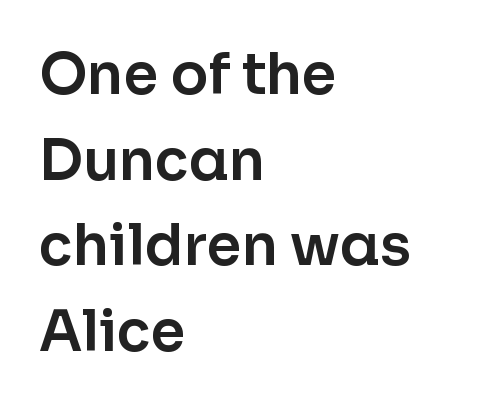
{"serif": "no", "italic": "no", "width": "normal", "stroke_contrast": "low", "x_height": "medium", "monospaced": "no", "underline": "no", "align": "left", "line_spacing": "normal", "line_spacing_ratio": 1.53, "letter_spacing": "normal", "letter_spacing_em": 0.0, "glyph_px": 56}
